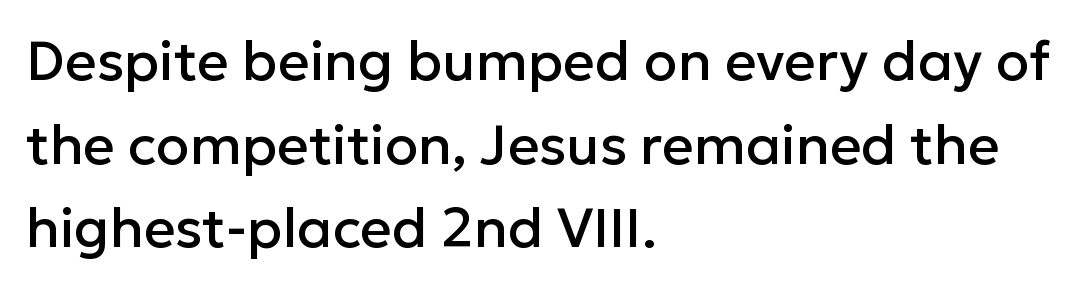
Q: Is the text italic (slanted)? A: No, it is upright.
Q: Is the typeface a serif or a sans-serif typeface? A: Sans-serif.
Q: Is the text underlined? A: No.
Q: How is the paragraph aligned? A: Left-aligned.
Q: Is the spacing between letters normal or unusually wide? A: Normal.
Q: Is the spacing between lines tight, normal or loose? A: Normal.
Q: Width (condensed, normal, or wide)? A: Normal.
Q: Stroke contrast? A: Low.
Q: x-height? A: Medium.
Q: Monospaced? A: No.
